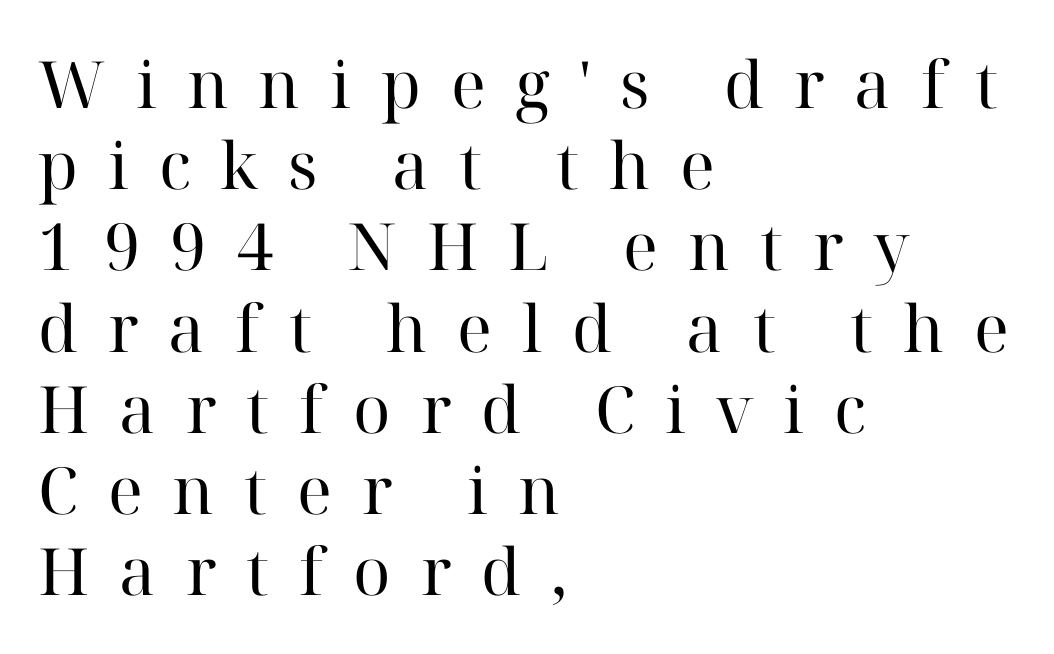
The image shows 65 px regular-weight serif type, upright; set left-aligned, normal line spacing (1.25x), unusually wide letter spacing (+0.46 em), not underlined; high stroke contrast and a medium x-height.
